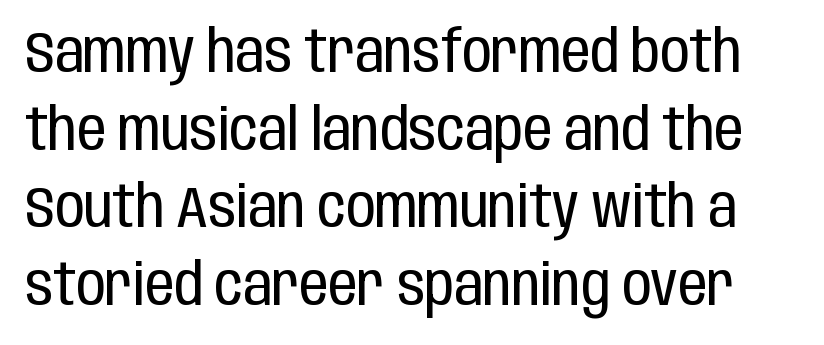
Q: Is the text bold? A: No.
Q: Is the text italic (slanted)? A: No, it is upright.
Q: Is the typeface a serif or a sans-serif typeface? A: Sans-serif.
Q: Is the text underlined? A: No.
Q: Is the spacing between letters normal or unusually wide? A: Normal.
Q: Is the spacing between lines tight, normal or loose? A: Normal.
Q: Width (condensed, normal, or wide)? A: Condensed.
Q: Stroke contrast? A: Low.
Q: x-height? A: Large.
Q: Monospaced? A: No.
